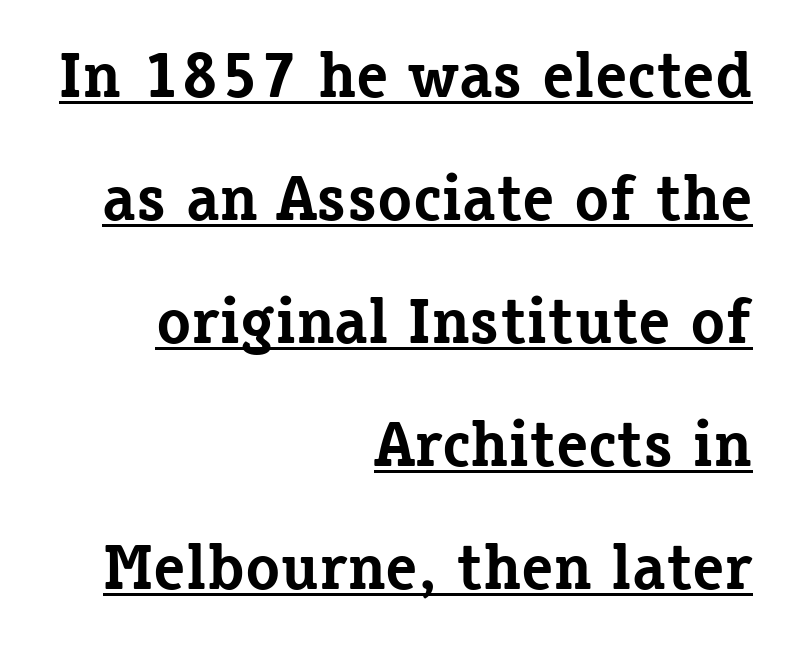
The image shows 64 px bold serif type, upright; set right-aligned, loose line spacing (1.92x), normal letter spacing, underlined; low stroke contrast and a medium x-height.
